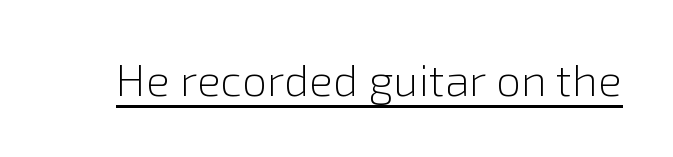
Serifs: no, the terminals of the letterforms are clean. No heavy texture on the line: the type isn't bold. A typesetter would call this proportional, since set widths differ per character. It's the straight-up-and-down kind of type. The passage shown has conventional tracking throughout. A typographer would call this underscored text.
